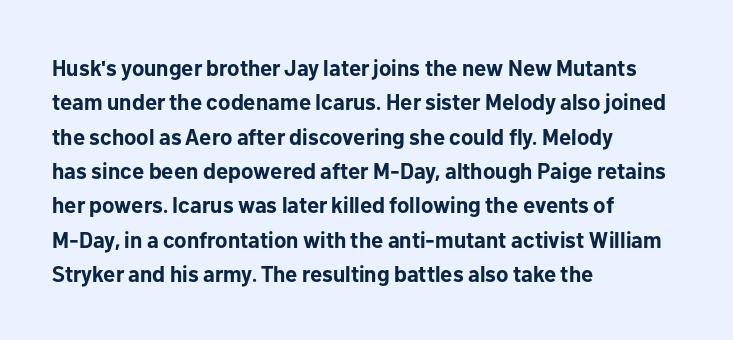
Upright lettering throughout. Just letters on the line, the space beneath them empty. The vertical gap from one line to the next is medium. Strong, thick strokes mark this as bold type. Short and long lines alike share a common starting point at left.
